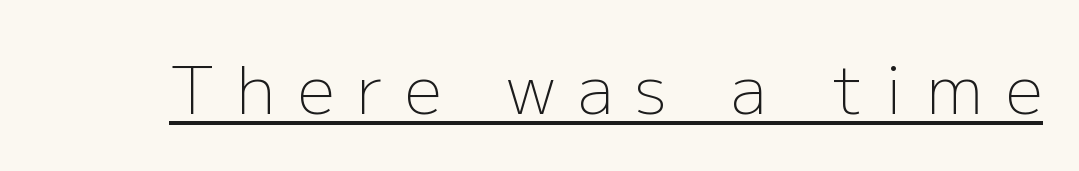
Q: Is the text bold? A: No.
Q: Is the text italic (slanted)? A: No, it is upright.
Q: Is the typeface a serif or a sans-serif typeface? A: Sans-serif.
Q: Is the text underlined? A: Yes.
Q: Is the spacing between letters normal or unusually wide? A: Unusually wide.
Q: Width (condensed, normal, or wide)? A: Normal.
Q: Stroke contrast? A: Low.
Q: x-height? A: Medium.
Q: Monospaced? A: No.
